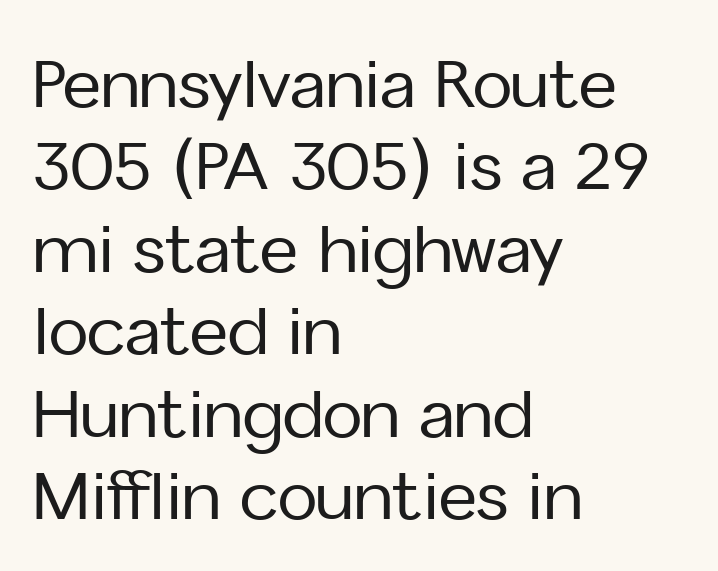
Q: Is the text italic (slanted)? A: No, it is upright.
Q: Is the typeface a serif or a sans-serif typeface? A: Sans-serif.
Q: Is the text underlined? A: No.
Q: How is the paragraph aligned? A: Left-aligned.
Q: Is the spacing between letters normal or unusually wide? A: Normal.
Q: Is the spacing between lines tight, normal or loose? A: Normal.
Q: Width (condensed, normal, or wide)? A: Normal.
Q: Stroke contrast? A: Low.
Q: x-height? A: Medium.
Q: Monospaced? A: No.
